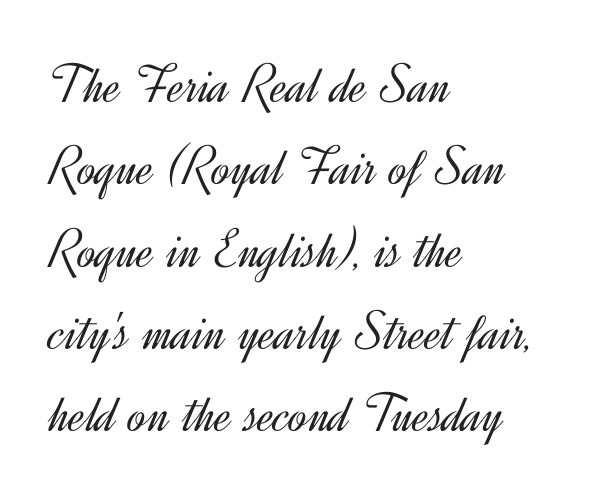
Q: Is the text bold? A: No.
Q: Is the text italic (slanted)? A: Yes.
Q: Is the typeface a serif or a sans-serif typeface? A: Sans-serif.
Q: Is the text underlined? A: No.
Q: How is the paragraph aligned? A: Left-aligned.
Q: Is the spacing between letters normal or unusually wide? A: Normal.
Q: Is the spacing between lines tight, normal or loose? A: Normal.
Q: Width (condensed, normal, or wide)? A: Normal.
Q: x-height? A: Small.
Q: Monospaced? A: No.
